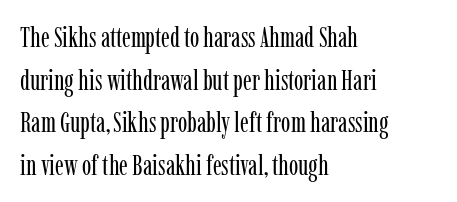
The letters stand straight up with perfectly vertical stems. How are the letters spaced? Ordinarily, with no added tracking. Compared with a typical body face, this is equally light or lighter still. The rendering uses natural spacing where letterforms have individual widths. Has an underline been added? It has not.
